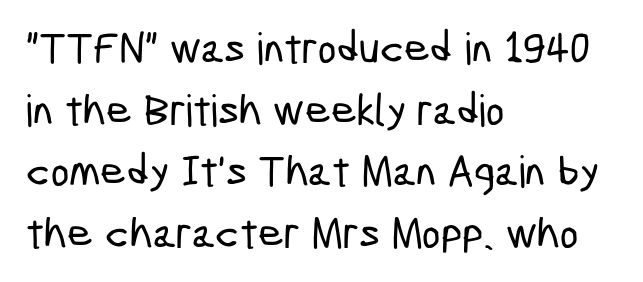
Q: Is the typeface a serif or a sans-serif typeface? A: Sans-serif.
Q: Is the text underlined? A: No.
Q: How is the paragraph aligned? A: Left-aligned.
Q: Is the spacing between letters normal or unusually wide? A: Normal.
Q: Is the spacing between lines tight, normal or loose? A: Normal.
Q: Width (condensed, normal, or wide)? A: Condensed.
Q: Stroke contrast? A: Low.
Q: x-height? A: Medium.
Q: Monospaced? A: No.
